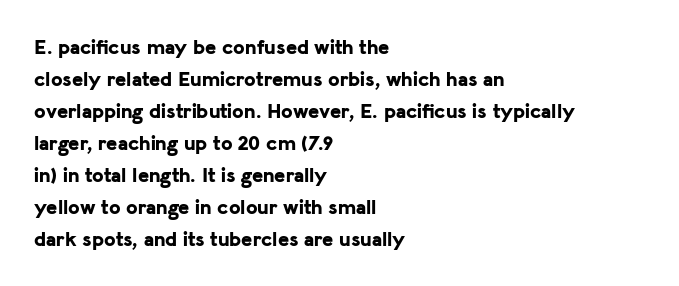
The type sits square on the baseline with zero lean. Summary of weight: heavy, a full bold. Interline gaps are of average width in this sample. The type is set solid horizontally, with unmodified tracking. Underline: absent.
